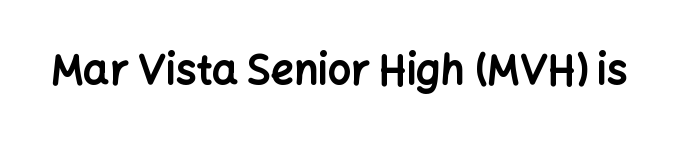
Q: Is the text bold? A: Yes.
Q: Is the text italic (slanted)? A: No, it is upright.
Q: Is the typeface a serif or a sans-serif typeface? A: Sans-serif.
Q: Is the text underlined? A: No.
Q: Is the spacing between letters normal or unusually wide? A: Normal.
Q: Width (condensed, normal, or wide)? A: Normal.
Q: Stroke contrast? A: Low.
Q: x-height? A: Medium.
Q: Monospaced? A: No.
